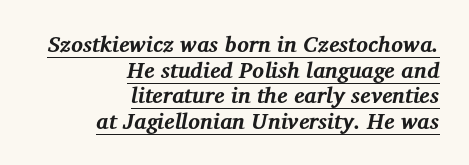
Q: Is the text bold? A: Yes.
Q: Is the text italic (slanted)? A: Yes, it leans right by about 12 degrees.
Q: Is the text underlined? A: Yes.
Q: How is the paragraph aligned? A: Right-aligned.
Q: Is the spacing between letters normal or unusually wide? A: Normal.
